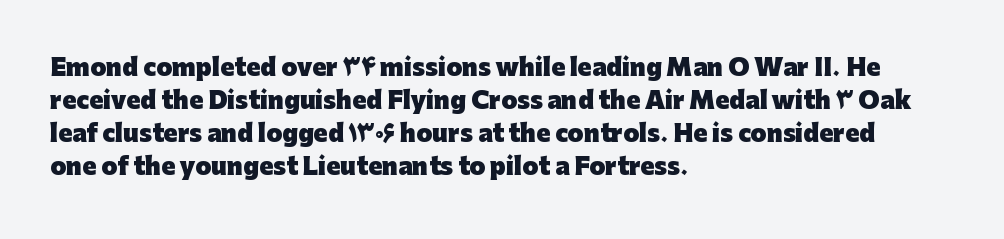
The image shows 23 px bold type, upright; set left-aligned, normal line spacing (1.43x), normal letter spacing, not underlined.
